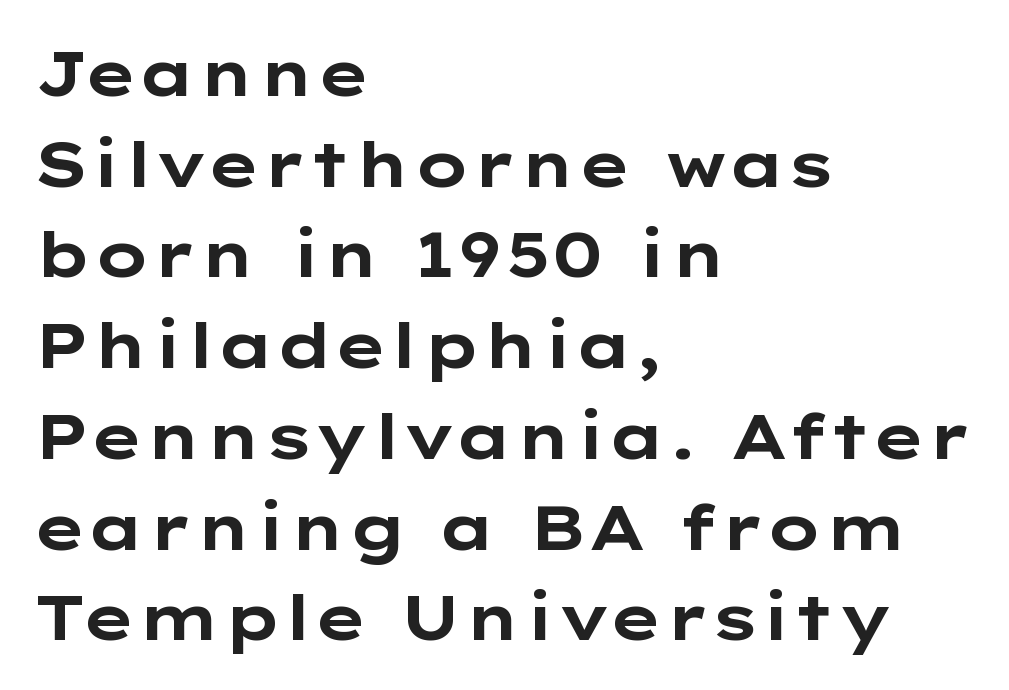
{"serif": "no", "italic": "no", "bold": "yes", "weight": "bold", "width": "wide", "stroke_contrast": "low", "x_height": "medium", "monospaced": "no", "underline": "no", "align": "left", "line_spacing": "normal", "line_spacing_ratio": 1.44, "letter_spacing": "normal", "letter_spacing_em": 0.0, "glyph_px": 63}
